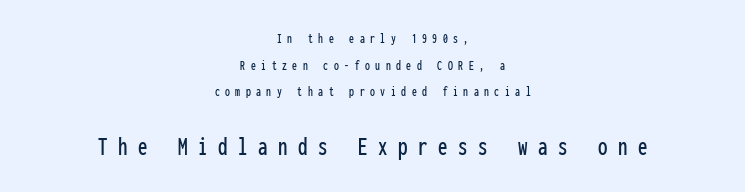
Q: Is the text italic (slanted)? A: No, it is upright.
Q: Is the text underlined? A: No.
Q: How is the paragraph aligned? A: Centered.
Q: Is the spacing between letters normal or unusually wide? A: Unusually wide.
Q: Is the spacing between lines tight, normal or loose? A: Loose.
Q: Which block of text is set in a larger size, the first (top) or the second (bottom)? A: The second (bottom) one.
